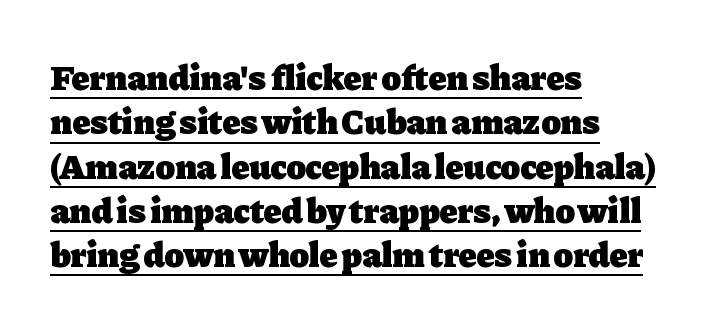
Q: Is the text bold? A: Yes.
Q: Is the text italic (slanted)? A: No, it is upright.
Q: Is the typeface a serif or a sans-serif typeface? A: Serif.
Q: Is the text underlined? A: Yes.
Q: How is the paragraph aligned? A: Left-aligned.
Q: Is the spacing between letters normal or unusually wide? A: Normal.
Q: Width (condensed, normal, or wide)? A: Normal.
Q: Stroke contrast? A: Low.
Q: x-height? A: Medium.
Q: Monospaced? A: No.
